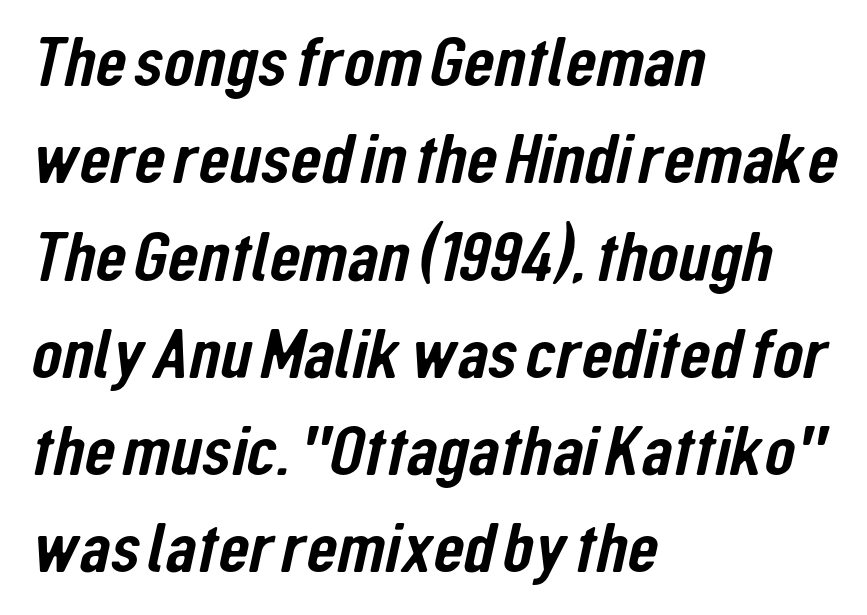
Q: Is the typeface a serif or a sans-serif typeface? A: Sans-serif.
Q: Is the text underlined? A: No.
Q: How is the paragraph aligned? A: Left-aligned.
Q: Is the spacing between letters normal or unusually wide? A: Normal.
Q: Is the spacing between lines tight, normal or loose? A: Normal.
Q: Width (condensed, normal, or wide)? A: Condensed.
Q: Stroke contrast? A: Low.
Q: x-height? A: Medium.
Q: Monospaced? A: No.
